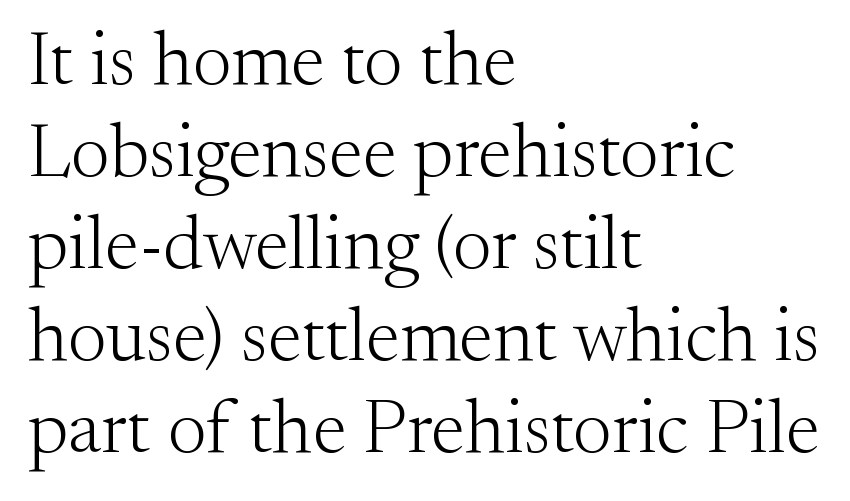
Q: Is the text bold? A: No.
Q: Is the text italic (slanted)? A: No, it is upright.
Q: Is the typeface a serif or a sans-serif typeface? A: Serif.
Q: Is the text underlined? A: No.
Q: How is the paragraph aligned? A: Left-aligned.
Q: Is the spacing between letters normal or unusually wide? A: Normal.
Q: Width (condensed, normal, or wide)? A: Normal.
Q: Stroke contrast? A: Medium.
Q: x-height? A: Small.
Q: Monospaced? A: No.
